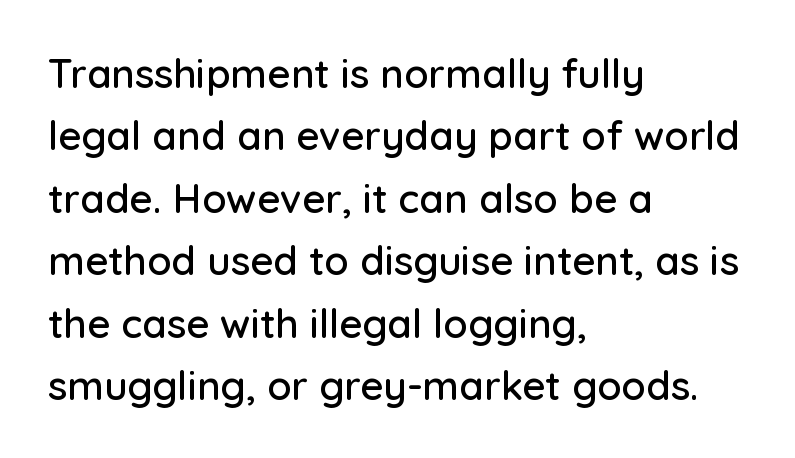
Q: Is the text italic (slanted)? A: No, it is upright.
Q: Is the typeface a serif or a sans-serif typeface? A: Sans-serif.
Q: Is the text underlined? A: No.
Q: How is the paragraph aligned? A: Left-aligned.
Q: Is the spacing between letters normal or unusually wide? A: Normal.
Q: Is the spacing between lines tight, normal or loose? A: Normal.
Q: Width (condensed, normal, or wide)? A: Normal.
Q: Stroke contrast? A: Low.
Q: x-height? A: Medium.
Q: Monospaced? A: No.
